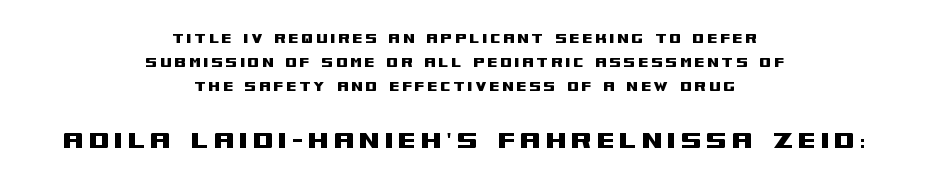
{"serif": "no", "italic": "no", "width": "wide", "stroke_contrast": "medium", "x_height": "large", "monospaced": "no", "underline": "no", "align": "center", "line_spacing": "normal", "line_spacing_ratio": 1.42, "larger_block": "second", "size_ratio": 1.76, "glyph_px": 30}
